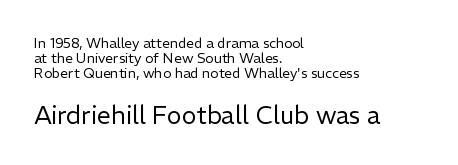
Is there any slant? The stems are plumb. Default kerning and tracking; the words read as compact shapes. Quick note: underline off. The face used here appears at its bigger size in the lower chunk.
